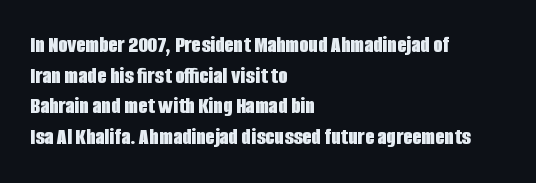
The image shows 24 px bold type, upright; set left-aligned, normal line spacing (1.28x), normal letter spacing, not underlined.
